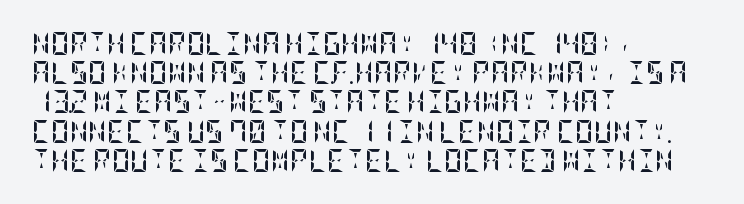
Q: Is the text bold? A: Yes.
Q: Is the text italic (slanted)? A: No, it is upright.
Q: Is the text underlined? A: No.
Q: How is the paragraph aligned? A: Left-aligned.
Q: Is the spacing between letters normal or unusually wide? A: Normal.
Q: Is the spacing between lines tight, normal or loose? A: Normal.
